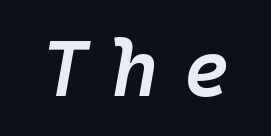
The image shows 80 px semibold type, italic (leaning right), monospaced; set unusually wide letter spacing (+0.3 em), not underlined; low stroke contrast and a medium x-height.
